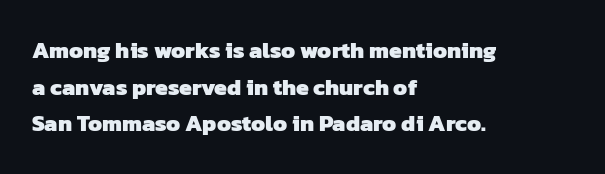
{"bold": "yes", "underline": "no", "align": "left", "line_spacing": "normal", "line_spacing_ratio": 1.59, "letter_spacing": "normal", "letter_spacing_em": 0.0, "glyph_px": 23}
